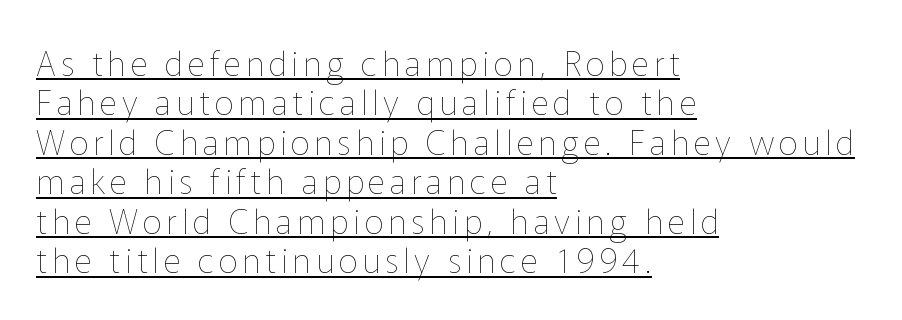
Designer's note — italics off, roman on. The rendering anchors every line to the left-hand side. Is the type heavy? It reads as light-to-regular instead. The passage shown is typed in a proportional face where columns would drift. In designer terms, the underline attribute is active on this setting.
